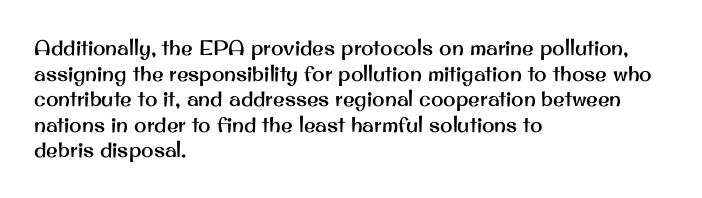
Line beginnings align vertically; line endings do not. Posture: vertical. A typesetter would call this zero additional tracking. The baseline area is clear.
